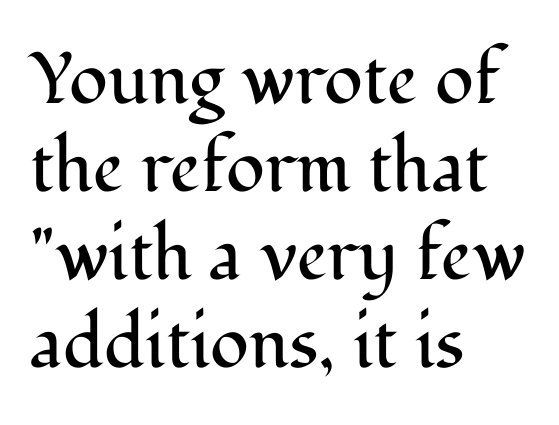
{"serif": "yes", "italic": "no", "bold": "no", "weight": "regular", "width": "normal", "stroke_contrast": "medium", "x_height": "medium", "monospaced": "no", "underline": "no", "align": "left", "line_spacing_ratio": 1.22, "letter_spacing": "normal", "letter_spacing_em": 0.0, "glyph_px": 72}
